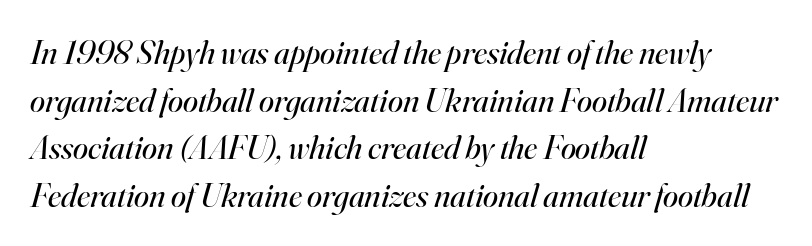
{"serif": "yes", "italic": "yes", "lean": "right", "slant_degrees": 16, "bold": "no", "weight": "regular", "width": "normal", "stroke_contrast": "high", "x_height": "small", "monospaced": "no", "underline": "no", "align": "left", "line_spacing": "normal", "line_spacing_ratio": 1.4, "letter_spacing": "normal", "letter_spacing_em": 0.0, "glyph_px": 34}
